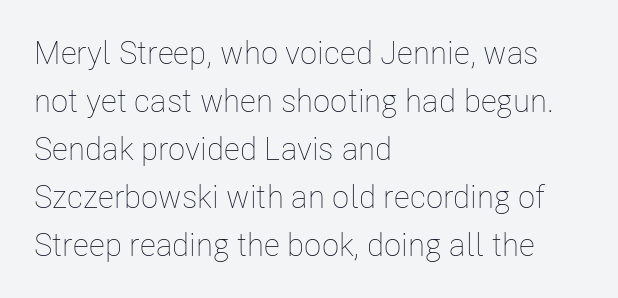
{"italic": "no", "bold": "no", "weight": "thin", "width": "condensed", "stroke_contrast": "low", "x_height": "medium", "monospaced": "no", "underline": "no", "align": "left", "line_spacing": "normal", "line_spacing_ratio": 1.5, "letter_spacing": "normal", "letter_spacing_em": 0.0, "glyph_px": 32}
